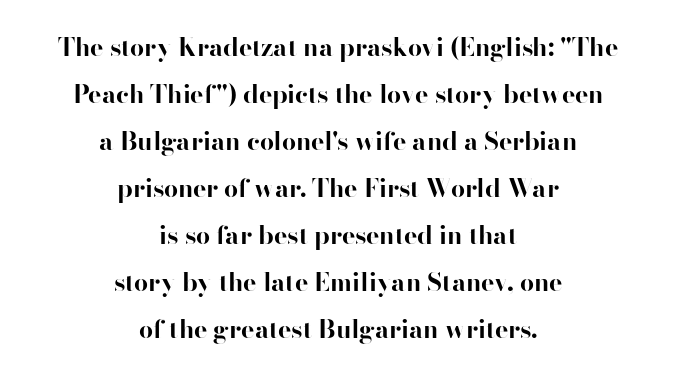
Q: Is the text bold? A: Yes.
Q: Is the text italic (slanted)? A: No, it is upright.
Q: Is the text underlined? A: No.
Q: How is the paragraph aligned? A: Centered.
Q: Is the spacing between letters normal or unusually wide? A: Normal.
